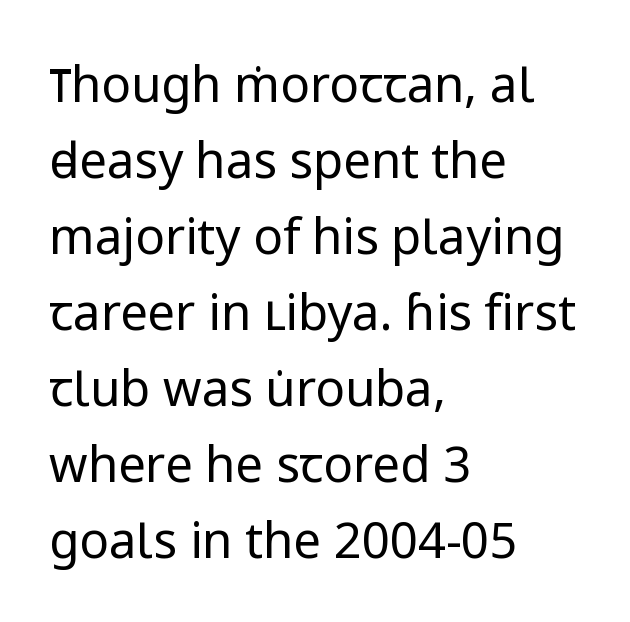
The image shows 49 px regular-weight sans-serif type, upright; set left-aligned, normal line spacing (1.55x), normal letter spacing, not underlined; low stroke contrast and a medium x-height.
